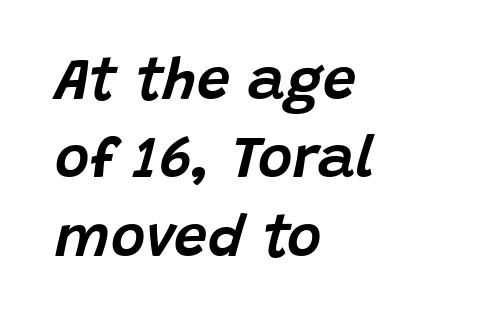
Q: Is the text italic (slanted)? A: Yes, it leans right by about 15 degrees.
Q: Is the text underlined? A: No.
Q: How is the paragraph aligned? A: Left-aligned.
Q: Is the spacing between letters normal or unusually wide? A: Normal.
Q: Is the spacing between lines tight, normal or loose? A: Normal.
Q: Width (condensed, normal, or wide)? A: Normal.
Q: Stroke contrast? A: Low.
Q: x-height? A: Large.
Q: Monospaced? A: No.
